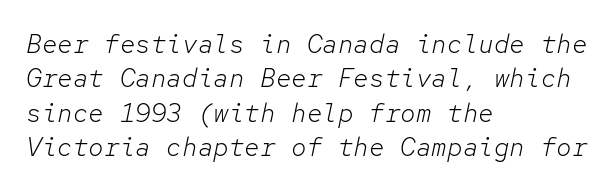
The image shows 26 px text type, italic (leaning right); set left-aligned, normal line spacing (1.32x), normal letter spacing, not underlined.
